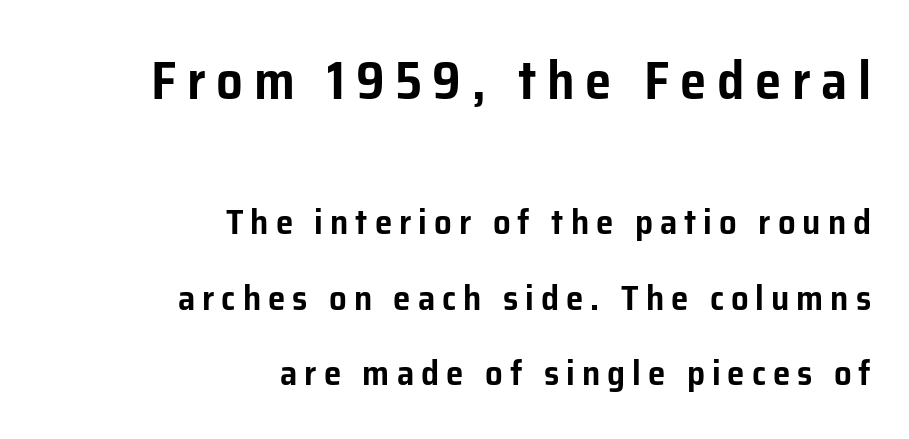
{"serif": "no", "italic": "no", "width": "normal", "stroke_contrast": "low", "x_height": "medium", "monospaced": "no", "underline": "no", "align": "right", "line_spacing": "loose", "line_spacing_ratio": 2.15, "letter_spacing": "wide", "letter_spacing_em": 0.2, "larger_block": "first", "size_ratio": 1.51, "glyph_px": 53}
